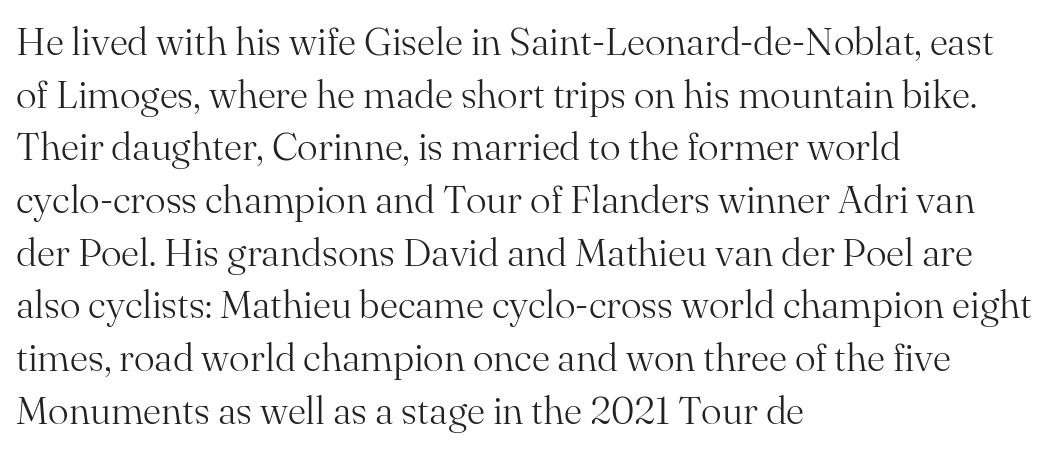
In CSS terms this would be text-align: left. Unlike a clean sans, this face finishes its strokes with serifs. Unbolded letterforms with no extra heft. The specimen reads as upright at a glance. The horizontal fit of the characters is conventional and even. Varying glyph widths throughout — classic text-font behaviour.
